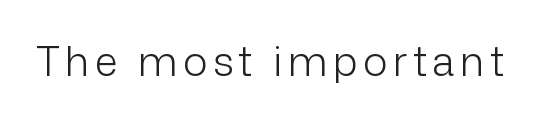
The image shows 41 px light sans-serif type, upright; set not underlined; low stroke contrast and a medium x-height.
